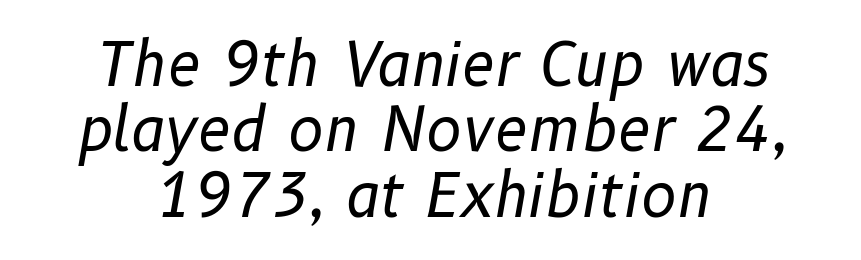
No extra tracking has been applied to these lines. The space beneath each line is pristine and unruled. Here the designer chose a conventional face with non-uniform glyph widths. The lines in this sample share a center point and differ in where they start and stop. Ink coverage per letter is moderate at most.
